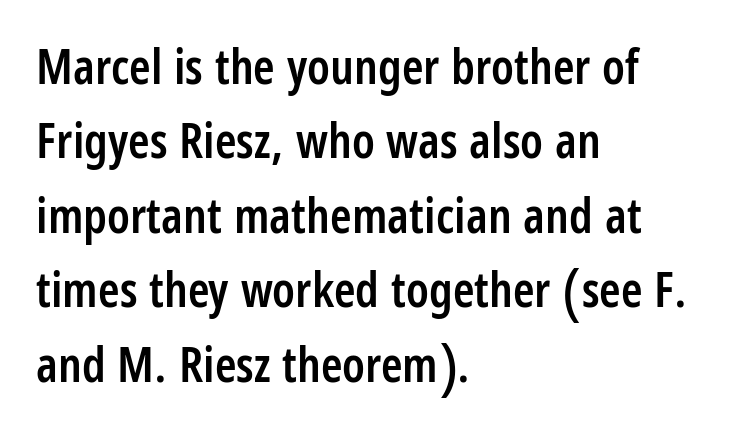
Q: Is the text bold? A: Semi-bold.
Q: Is the text italic (slanted)? A: No, it is upright.
Q: Is the typeface a serif or a sans-serif typeface? A: Sans-serif.
Q: Is the text underlined? A: No.
Q: How is the paragraph aligned? A: Left-aligned.
Q: Is the spacing between letters normal or unusually wide? A: Normal.
Q: Is the spacing between lines tight, normal or loose? A: Normal.
Q: Width (condensed, normal, or wide)? A: Condensed.
Q: Stroke contrast? A: Low.
Q: x-height? A: Large.
Q: Monospaced? A: No.
